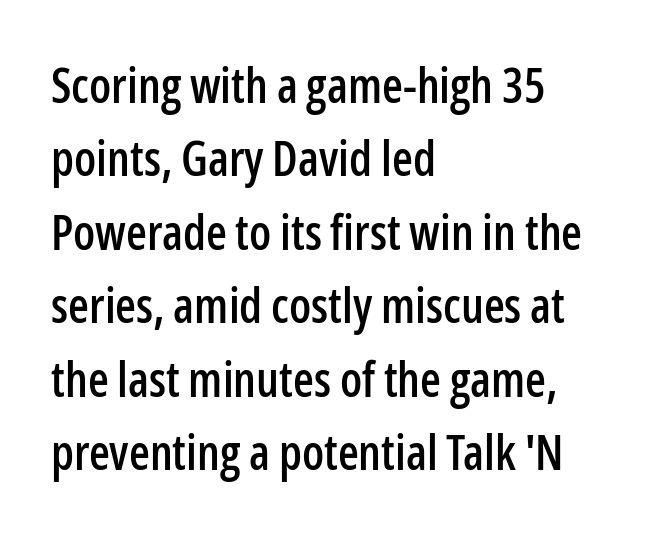
Q: Is the text italic (slanted)? A: No, it is upright.
Q: Is the typeface a serif or a sans-serif typeface? A: Sans-serif.
Q: Is the text underlined? A: No.
Q: How is the paragraph aligned? A: Left-aligned.
Q: Is the spacing between letters normal or unusually wide? A: Normal.
Q: Is the spacing between lines tight, normal or loose? A: Normal.
Q: Width (condensed, normal, or wide)? A: Condensed.
Q: Stroke contrast? A: Low.
Q: x-height? A: Medium.
Q: Monospaced? A: No.
